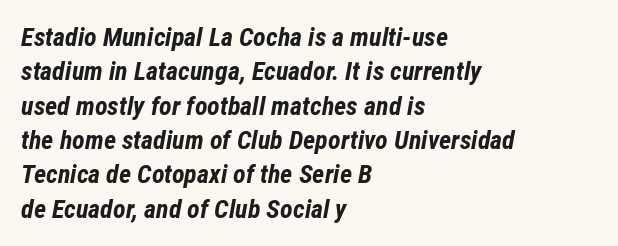
The image shows 26 px bold type, italic (leaning right); set left-aligned, normal line spacing (1.32x), normal letter spacing, not underlined.
